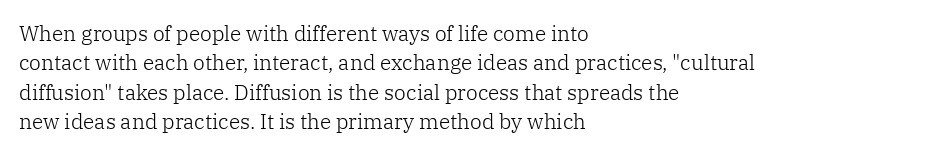
The image shows 21 px text type, upright; set left-aligned, normal line spacing (1.4x), normal letter spacing, not underlined.
